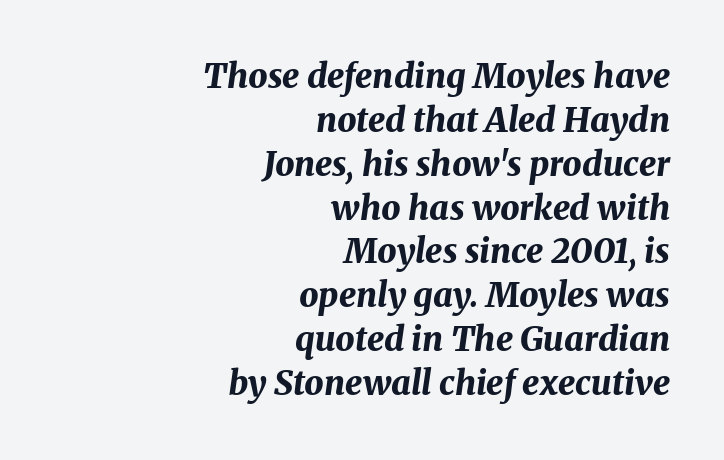
The image shows 34 px bold type, italic (leaning right); set right-aligned, normal line spacing (1.29x), normal letter spacing, not underlined; medium stroke contrast and a medium x-height.
